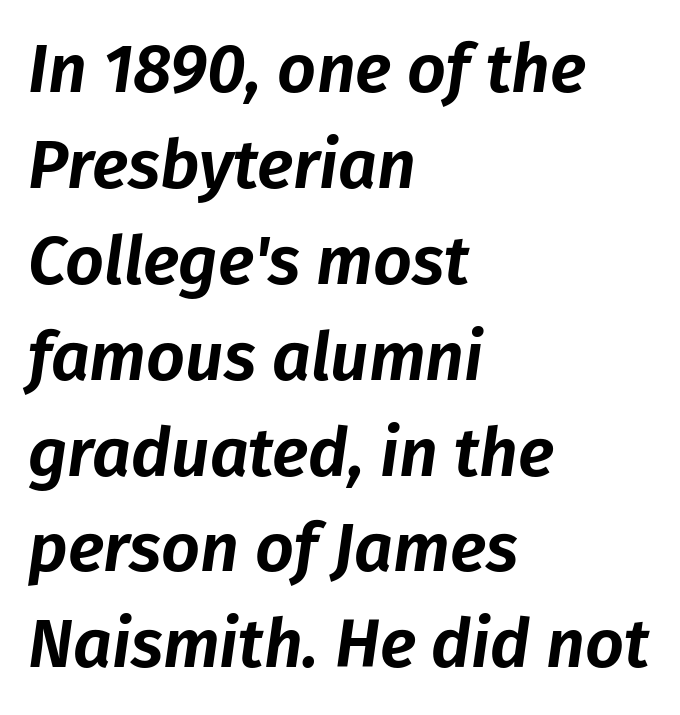
Vertical spacing — default. These lines are set flush left with a ragged right edge. The area under the type is left untouched. You could call the tracking neutral — neither tight nor loose.
